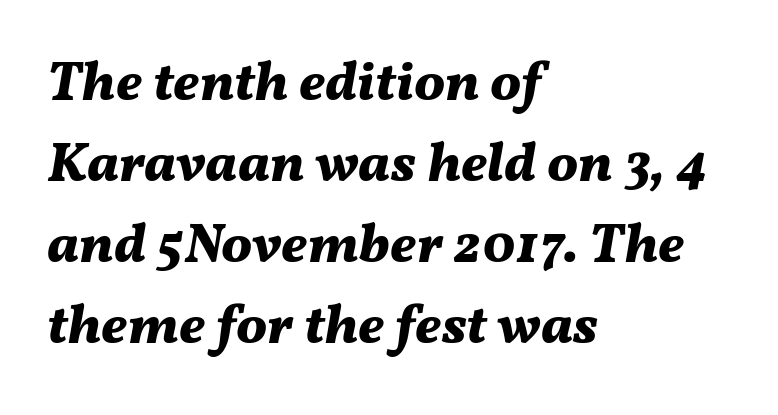
The image shows 55 px bold type, italic (leaning right); set left-aligned, normal line spacing (1.47x), normal letter spacing, not underlined; medium stroke contrast and a medium x-height.
